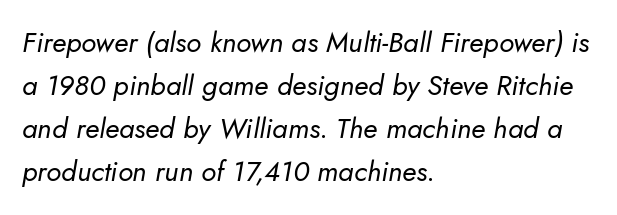
{"italic": "yes", "lean": "right", "slant_degrees": 5, "bold": "no", "weight": "regular", "width": "normal", "stroke_contrast": "low", "x_height": "small", "monospaced": "no", "underline": "no", "align": "left", "line_spacing": "normal", "line_spacing_ratio": 1.54, "letter_spacing": "normal", "letter_spacing_em": 0.0, "glyph_px": 28}
